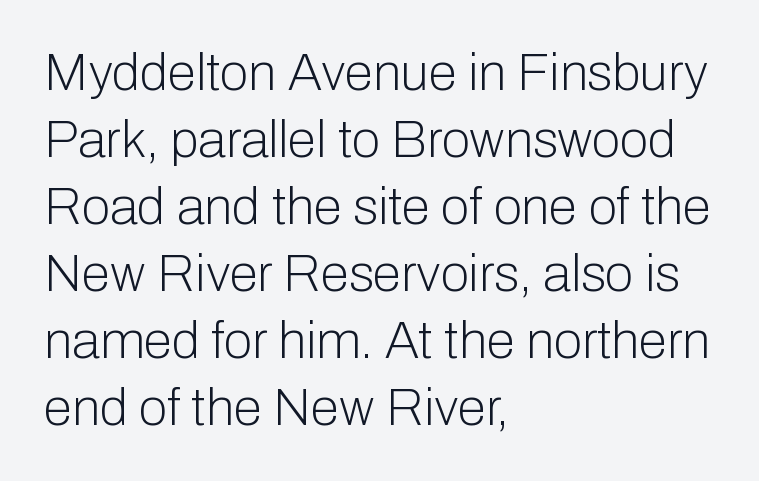
{"serif": "no", "italic": "no", "bold": "no", "weight": "light", "width": "normal", "stroke_contrast": "low", "x_height": "medium", "monospaced": "no", "underline": "no", "align": "left", "line_spacing": "normal", "line_spacing_ratio": 1.29, "letter_spacing": "normal", "letter_spacing_em": 0.0, "glyph_px": 52}
